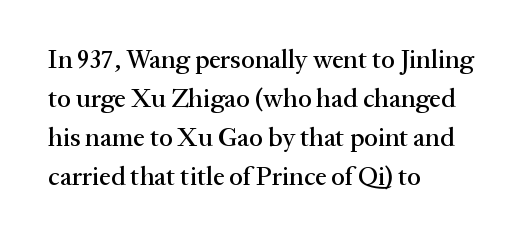
Q: Is the text italic (slanted)? A: No, it is upright.
Q: Is the text underlined? A: No.
Q: How is the paragraph aligned? A: Left-aligned.
Q: Is the spacing between letters normal or unusually wide? A: Normal.
Q: Is the spacing between lines tight, normal or loose? A: Normal.
